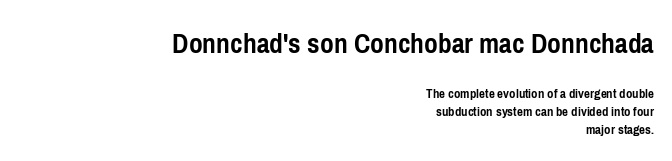
Q: Is the text bold? A: Yes.
Q: Is the text italic (slanted)? A: No, it is upright.
Q: Is the typeface a serif or a sans-serif typeface? A: Sans-serif.
Q: Is the text underlined? A: No.
Q: How is the paragraph aligned? A: Right-aligned.
Q: Is the spacing between letters normal or unusually wide? A: Normal.
Q: Is the spacing between lines tight, normal or loose? A: Normal.
Q: Which block of text is set in a larger size, the first (top) or the second (bottom)? A: The first (top) one.
Q: Width (condensed, normal, or wide)? A: Condensed.
Q: Stroke contrast? A: Low.
Q: x-height? A: Medium.
Q: Monospaced? A: No.
